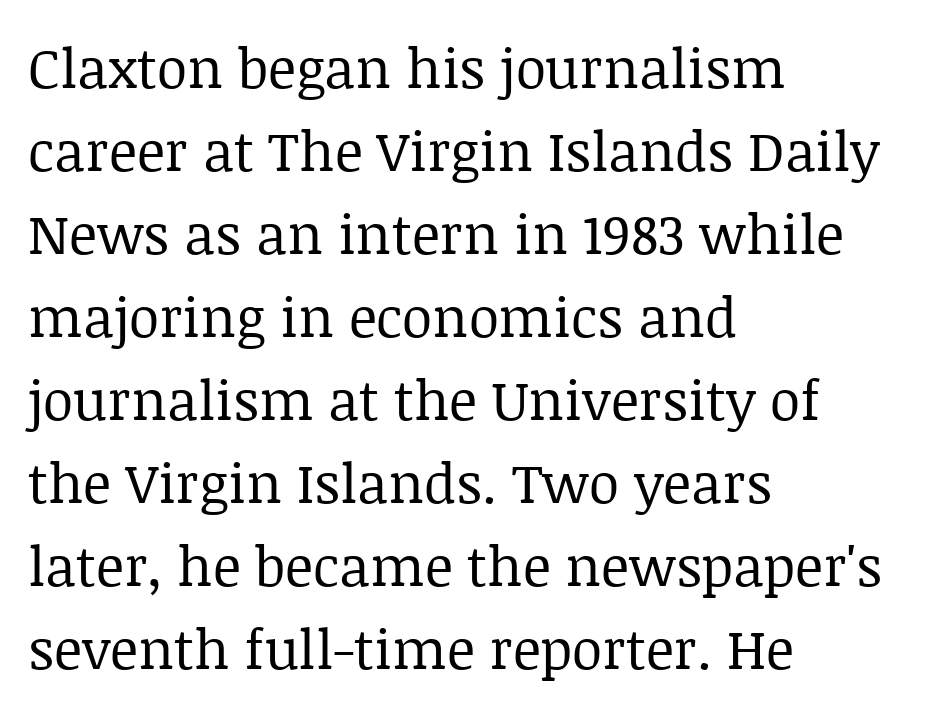
The image shows 55 px regular-weight serif type, upright; set left-aligned, normal line spacing (1.51x), normal letter spacing, not underlined; low stroke contrast and a large x-height.
